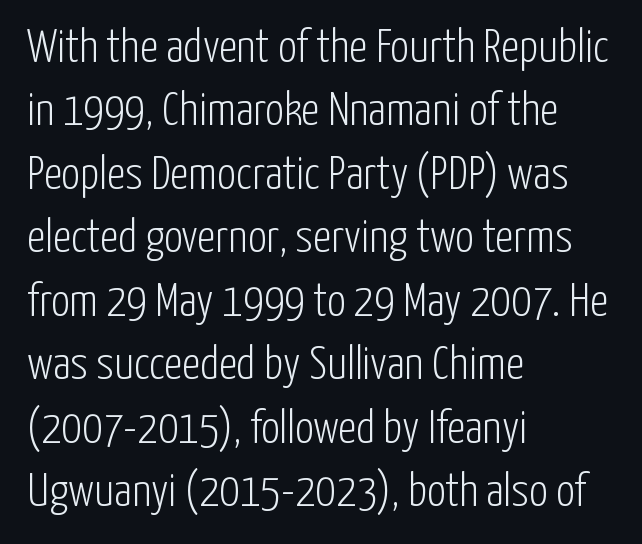
Q: Is the text bold? A: No.
Q: Is the text italic (slanted)? A: No, it is upright.
Q: Is the typeface a serif or a sans-serif typeface? A: Sans-serif.
Q: Is the text underlined? A: No.
Q: How is the paragraph aligned? A: Left-aligned.
Q: Is the spacing between letters normal or unusually wide? A: Normal.
Q: Is the spacing between lines tight, normal or loose? A: Normal.
Q: Width (condensed, normal, or wide)? A: Condensed.
Q: Stroke contrast? A: Low.
Q: x-height? A: Medium.
Q: Monospaced? A: No.
